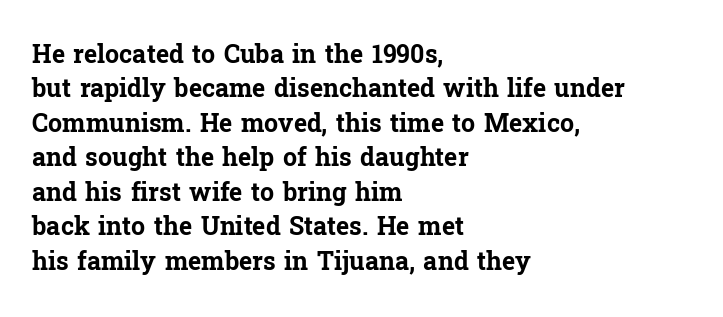
The image shows 25 px bold type, upright; set left-aligned, normal line spacing (1.38x), normal letter spacing, not underlined.
